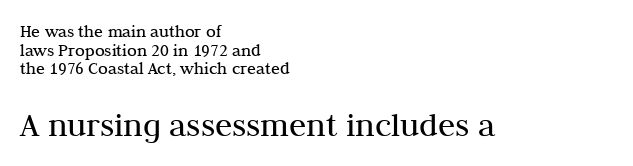
Q: Is the text bold? A: No.
Q: Is the text italic (slanted)? A: No, it is upright.
Q: Is the typeface a serif or a sans-serif typeface? A: Serif.
Q: Is the text underlined? A: No.
Q: How is the paragraph aligned? A: Left-aligned.
Q: Is the spacing between letters normal or unusually wide? A: Normal.
Q: Is the spacing between lines tight, normal or loose? A: Tight.
Q: Which block of text is set in a larger size, the first (top) or the second (bottom)? A: The second (bottom) one.
Q: Width (condensed, normal, or wide)? A: Normal.
Q: Stroke contrast? A: Medium.
Q: x-height? A: Medium.
Q: Monospaced? A: No.
